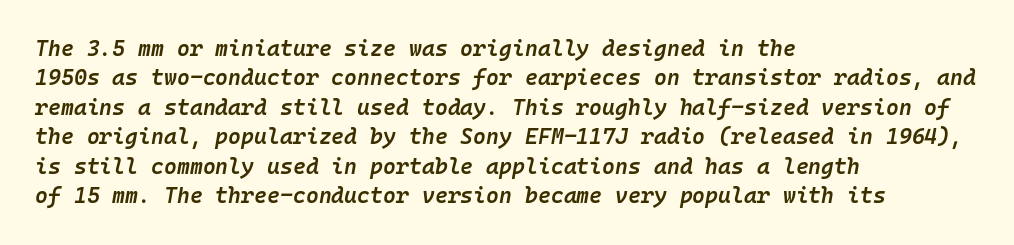
Q: Is the text bold? A: Semi-bold.
Q: Is the text italic (slanted)? A: Yes, it leans right by about 10 degrees.
Q: Is the text underlined? A: No.
Q: How is the paragraph aligned? A: Left-aligned.
Q: Is the spacing between letters normal or unusually wide? A: Normal.
Q: Is the spacing between lines tight, normal or loose? A: Normal.
